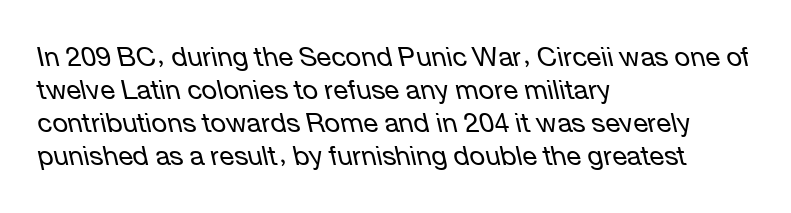
Q: Is the text bold? A: No.
Q: Is the text italic (slanted)? A: Yes, it leans left by about 12 degrees.
Q: Is the text underlined? A: No.
Q: How is the paragraph aligned? A: Left-aligned.
Q: Is the spacing between letters normal or unusually wide? A: Normal.
